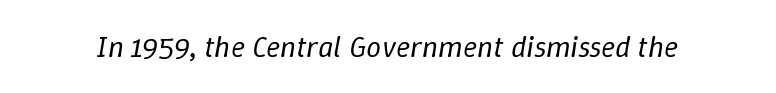
The image shows 30 px regular-weight type, italic (leaning right); set normal letter spacing, not underlined; low stroke contrast and a medium x-height.
